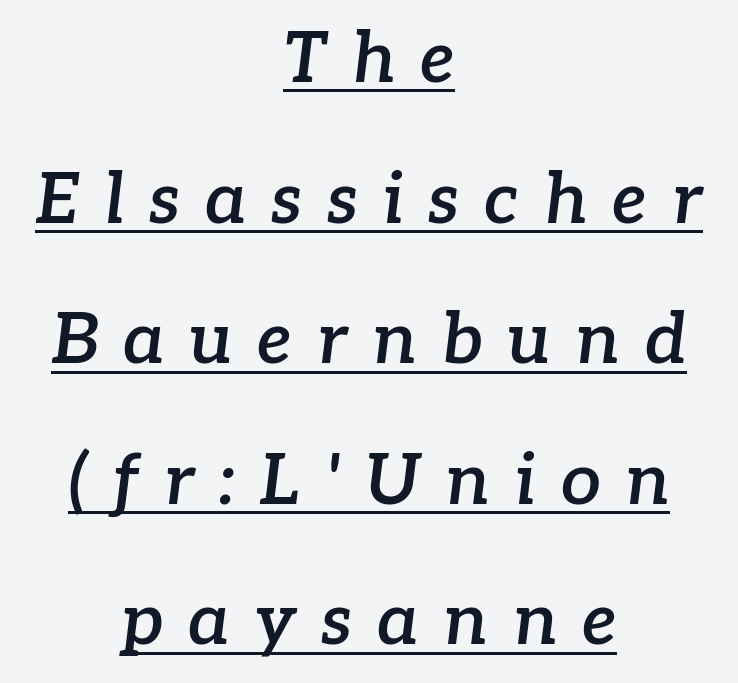
Q: Is the text bold? A: Semi-bold.
Q: Is the text italic (slanted)? A: Yes, it leans right by about 7 degrees.
Q: Is the typeface a serif or a sans-serif typeface? A: Serif.
Q: Is the text underlined? A: Yes.
Q: How is the paragraph aligned? A: Centered.
Q: Is the spacing between letters normal or unusually wide? A: Unusually wide.
Q: Is the spacing between lines tight, normal or loose? A: Loose.
Q: Width (condensed, normal, or wide)? A: Normal.
Q: Stroke contrast? A: Low.
Q: x-height? A: Medium.
Q: Monospaced? A: No.
